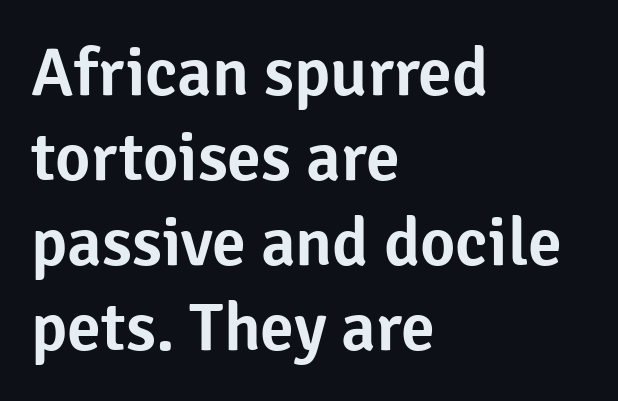
Q: Is the text italic (slanted)? A: No, it is upright.
Q: Is the typeface a serif or a sans-serif typeface? A: Sans-serif.
Q: Is the text underlined? A: No.
Q: How is the paragraph aligned? A: Left-aligned.
Q: Is the spacing between letters normal or unusually wide? A: Normal.
Q: Is the spacing between lines tight, normal or loose? A: Normal.
Q: Width (condensed, normal, or wide)? A: Normal.
Q: Stroke contrast? A: Low.
Q: x-height? A: Medium.
Q: Monospaced? A: No.
